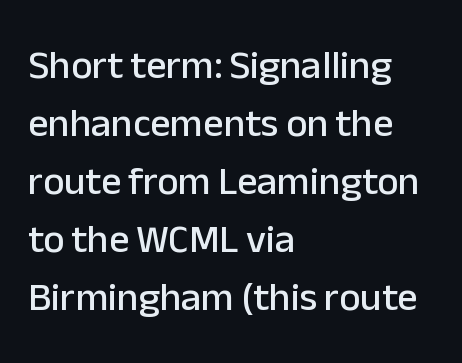
Each word holds together tightly as a unit, with standard inter-letter gaps. The face used here is a sans, in the tradition of grotesques and geometrics. Think of a printed novel: that variable character pitch is what you see here. The space directly below the letters is spotless. Every stem runs plumb, perpendicular to the baseline. Summary of vertical rhythm: regular, with standard interline spacing.
